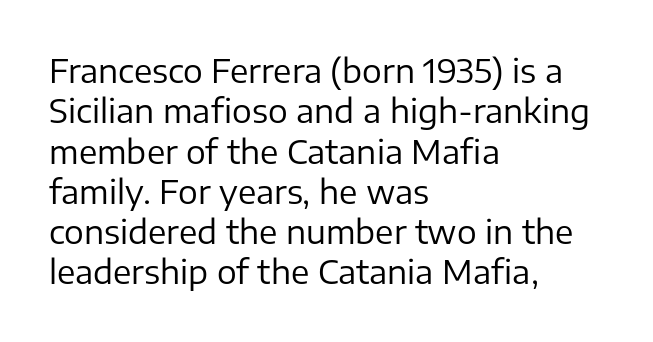
Decoration check: the copy has no underline. Note: no serifs on the glyphs. Notice how the stems are strictly vertical — no italics here. Reading down the block, your eye returns to a fixed left position each line.
